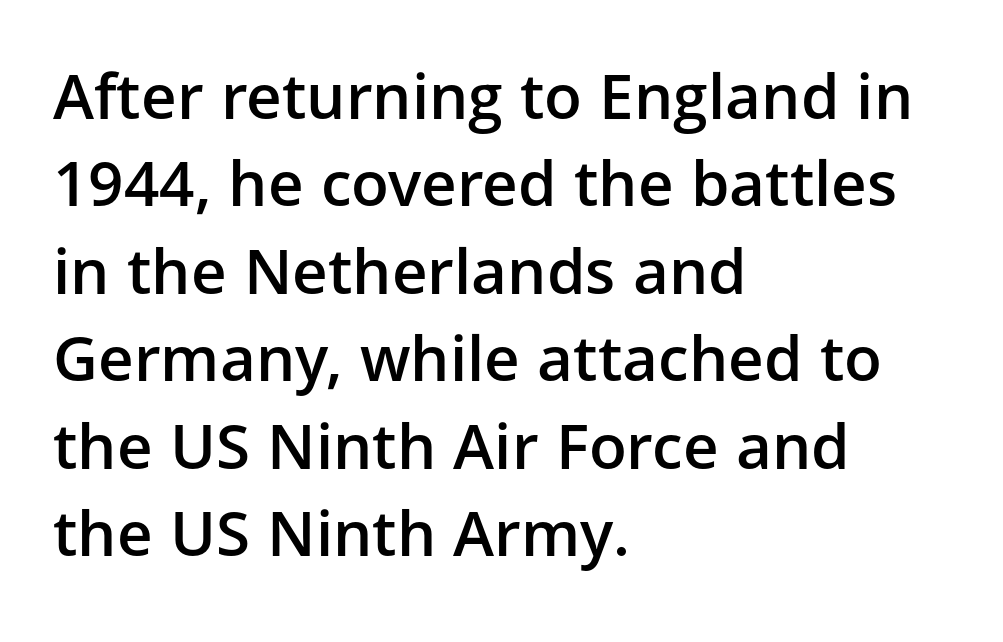
The lines are quadded left. Character widths vary here, with narrow letters taking less room than wide ones. Beneath every word, the page is bare. Unlike italic type, these characters show no tilt at all. The tracking reads as untouched default to a designer's eye.
